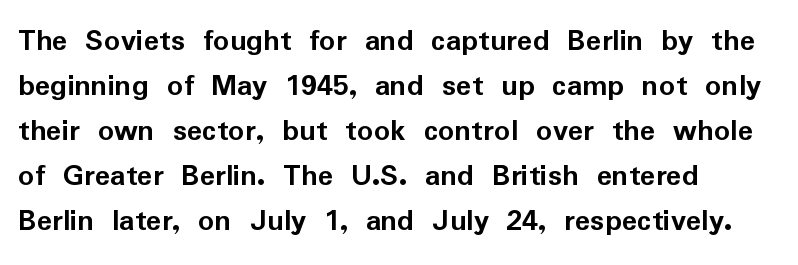
The image shows 32 px semibold sans-serif type, upright; set left-aligned, normal line spacing (1.41x), normal letter spacing, not underlined; low stroke contrast and a medium x-height.
